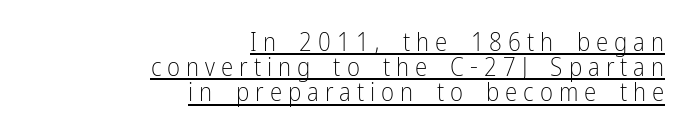
Q: Is the text bold? A: No.
Q: Is the text italic (slanted)? A: No, it is upright.
Q: Is the text underlined? A: Yes.
Q: How is the paragraph aligned? A: Right-aligned.
Q: Is the spacing between letters normal or unusually wide? A: Unusually wide.
Q: Is the spacing between lines tight, normal or loose? A: Tight.
